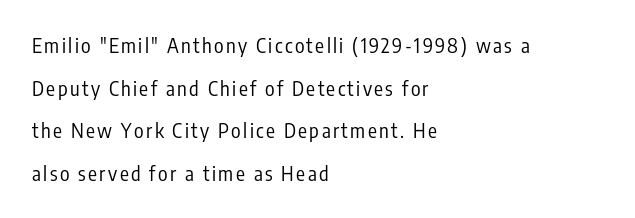
Horizontal bands of white between lines are thick stripes. The typography opts for an upright posture over an oblique one. The glyphs are unaccompanied by any horizontal stroke below them. Heaviness? Minimal to ordinary, like unemphasized prose. Does the copy run flush right? No — it runs flush left.
